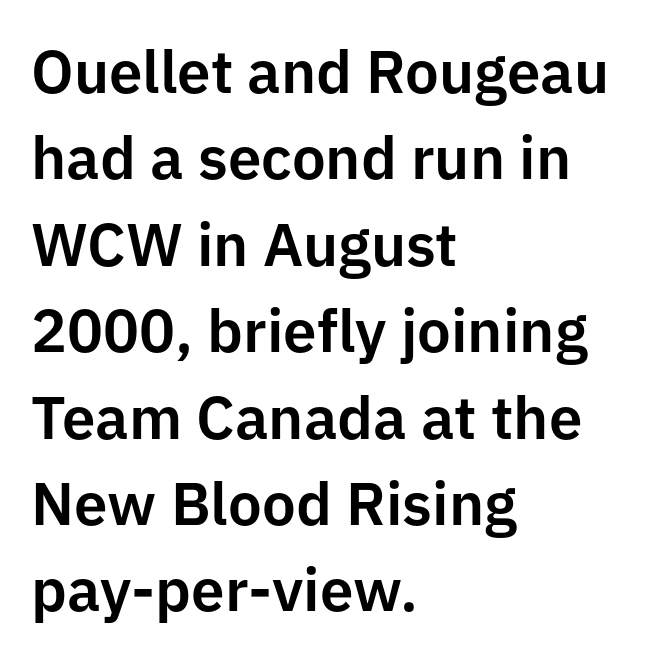
Q: Is the text italic (slanted)? A: No, it is upright.
Q: Is the typeface a serif or a sans-serif typeface? A: Sans-serif.
Q: Is the text underlined? A: No.
Q: How is the paragraph aligned? A: Left-aligned.
Q: Is the spacing between letters normal or unusually wide? A: Normal.
Q: Is the spacing between lines tight, normal or loose? A: Normal.
Q: Width (condensed, normal, or wide)? A: Normal.
Q: Stroke contrast? A: Low.
Q: x-height? A: Medium.
Q: Monospaced? A: No.
